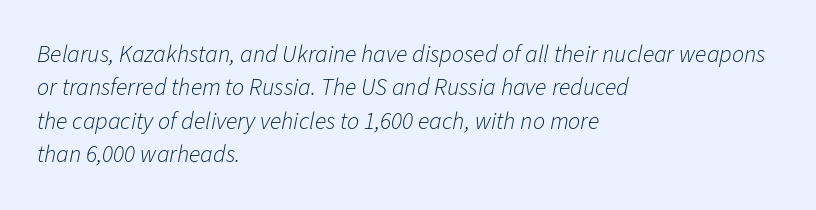
Q: Is the text bold? A: No.
Q: Is the text italic (slanted)? A: Yes, it leans right by about 11 degrees.
Q: Is the text underlined? A: No.
Q: How is the paragraph aligned? A: Left-aligned.
Q: Is the spacing between letters normal or unusually wide? A: Normal.
Q: Is the spacing between lines tight, normal or loose? A: Normal.
